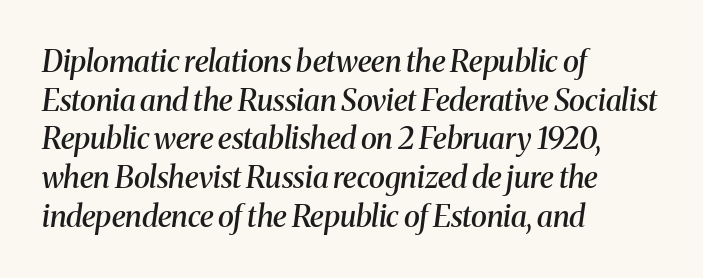
{"serif": "yes", "italic": "yes", "lean": "right", "slant_degrees": 8, "bold": "semi", "weight": "semibold", "width": "normal", "stroke_contrast": "medium", "x_height": "medium", "monospaced": "no", "underline": "no", "align": "left", "line_spacing": "normal", "line_spacing_ratio": 1.29, "letter_spacing": "normal", "letter_spacing_em": 0.0, "glyph_px": 30}
